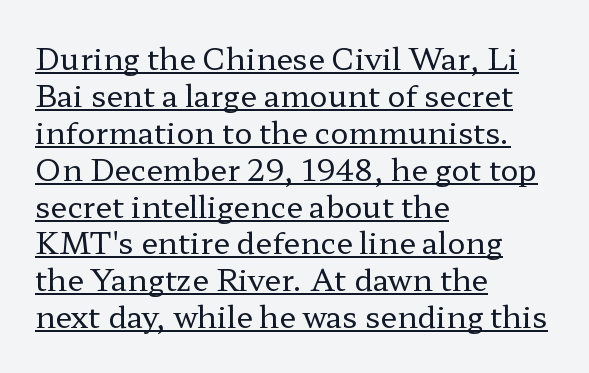
{"serif": "yes", "italic": "no", "bold": "no", "weight": "regular", "width": "wide", "stroke_contrast": "low", "x_height": "medium", "monospaced": "no", "underline": "yes", "align": "left", "line_spacing_ratio": 1.23, "letter_spacing": "normal", "letter_spacing_em": 0.0, "glyph_px": 30}
